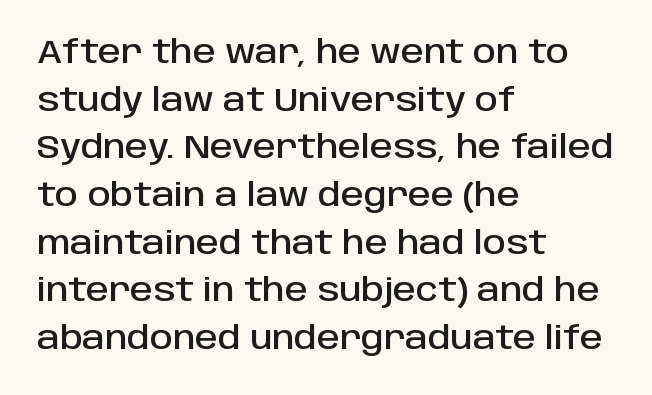
{"serif": "no", "italic": "no", "width": "normal", "stroke_contrast": "low", "x_height": "large", "monospaced": "no", "underline": "no", "align": "left", "line_spacing": "normal", "line_spacing_ratio": 1.49, "letter_spacing": "normal", "letter_spacing_em": 0.0, "glyph_px": 32}
